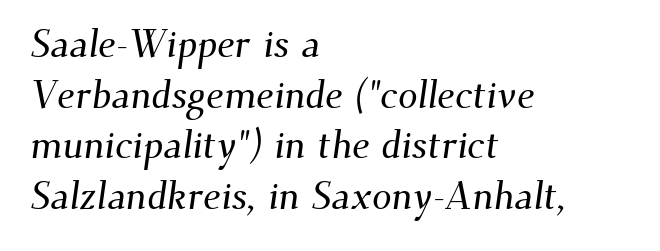
Q: Is the typeface a serif or a sans-serif typeface? A: Serif.
Q: Is the text underlined? A: No.
Q: How is the paragraph aligned? A: Left-aligned.
Q: Is the spacing between letters normal or unusually wide? A: Normal.
Q: Is the spacing between lines tight, normal or loose? A: Normal.
Q: Width (condensed, normal, or wide)? A: Normal.
Q: Stroke contrast? A: Medium.
Q: x-height? A: Small.
Q: Monospaced? A: No.
